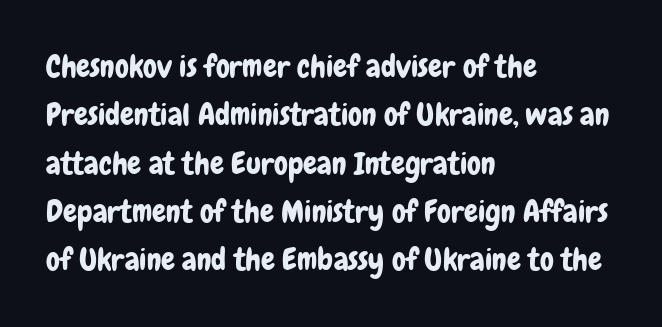
No extra tracking has been applied to these lines. Each letter keeps its own natural width here, so spacing adapts to shape. A normal amount of white space separates one row of letters from the next. The typesetter chose a ragged-right arrangement here. A typesetter would mark this as roman, not italic.
